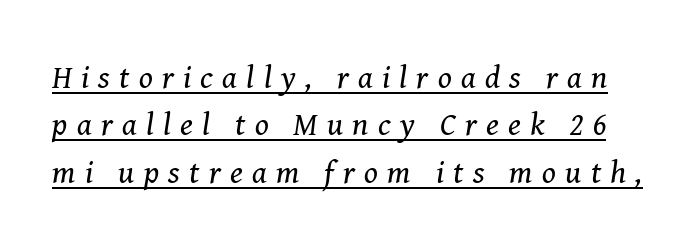
The image shows 32 px regular-weight serif type, italic (leaning right); set normal line spacing (1.48x), unusually wide letter spacing (+0.29 em), underlined; medium stroke contrast and a medium x-height.
